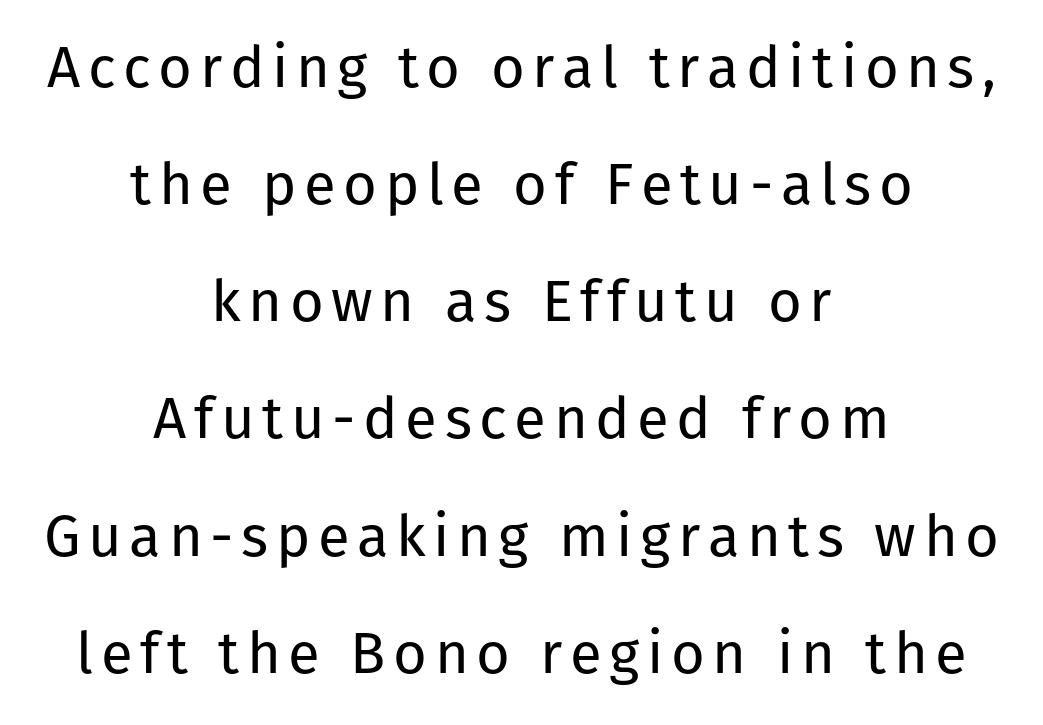
Characters remain perfectly vertical along every line. On a weight scale, this lands at 450 or below. Does the copy run flush right? No — it is centered line by line. The letters advance in unequal steps, a hallmark of proportional type.
